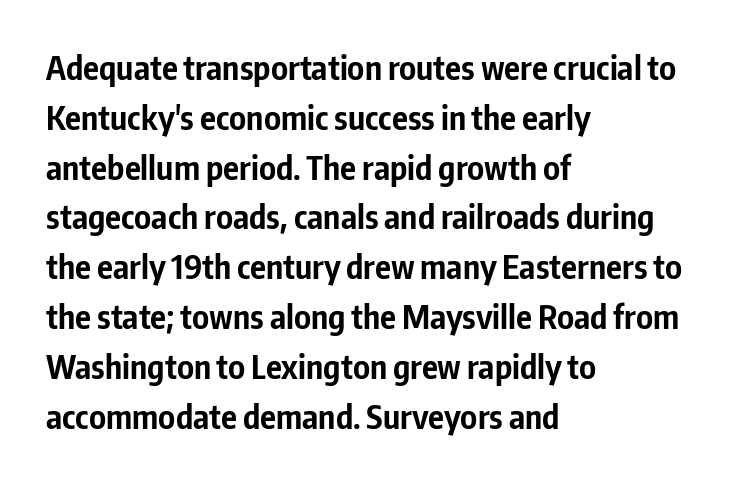
Q: Is the text bold? A: Yes.
Q: Is the text italic (slanted)? A: No, it is upright.
Q: Is the typeface a serif or a sans-serif typeface? A: Sans-serif.
Q: Is the text underlined? A: No.
Q: How is the paragraph aligned? A: Left-aligned.
Q: Is the spacing between letters normal or unusually wide? A: Normal.
Q: Is the spacing between lines tight, normal or loose? A: Normal.
Q: Width (condensed, normal, or wide)? A: Condensed.
Q: Stroke contrast? A: Low.
Q: x-height? A: Medium.
Q: Monospaced? A: No.
